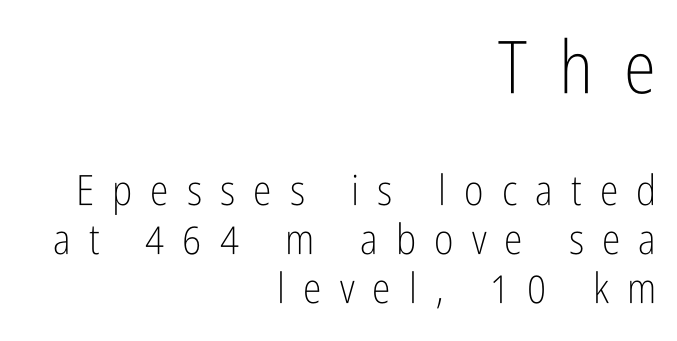
Q: Is the text bold? A: No.
Q: Is the text italic (slanted)? A: No, it is upright.
Q: Is the typeface a serif or a sans-serif typeface? A: Sans-serif.
Q: Is the text underlined? A: No.
Q: How is the paragraph aligned? A: Right-aligned.
Q: Is the spacing between letters normal or unusually wide? A: Unusually wide.
Q: Which block of text is set in a larger size, the first (top) or the second (bottom)? A: The first (top) one.
Q: Width (condensed, normal, or wide)? A: Condensed.
Q: Stroke contrast? A: Low.
Q: x-height? A: Medium.
Q: Monospaced? A: No.
